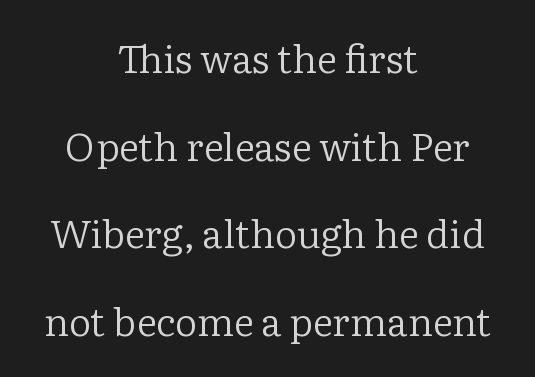
Q: Is the text bold? A: No.
Q: Is the text italic (slanted)? A: No, it is upright.
Q: Is the typeface a serif or a sans-serif typeface? A: Serif.
Q: Is the text underlined? A: No.
Q: How is the paragraph aligned? A: Centered.
Q: Is the spacing between letters normal or unusually wide? A: Normal.
Q: Is the spacing between lines tight, normal or loose? A: Loose.
Q: Width (condensed, normal, or wide)? A: Normal.
Q: Stroke contrast? A: Low.
Q: x-height? A: Medium.
Q: Monospaced? A: No.
